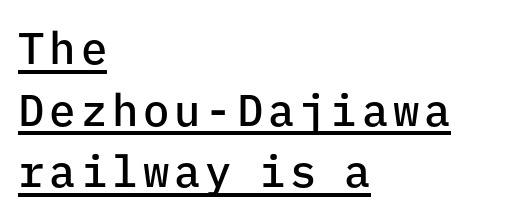
The image shows 44 px semibold sans-serif type, upright, monospaced; set left-aligned, normal line spacing (1.4x), underlined; low stroke contrast and a medium x-height.
